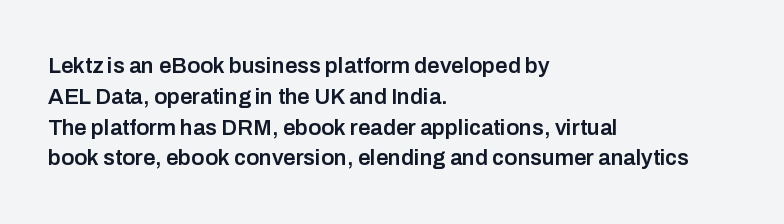
Q: Is the text bold? A: Semi-bold.
Q: Is the text italic (slanted)? A: No, it is upright.
Q: Is the text underlined? A: No.
Q: How is the paragraph aligned? A: Left-aligned.
Q: Is the spacing between letters normal or unusually wide? A: Normal.
Q: Is the spacing between lines tight, normal or loose? A: Normal.
